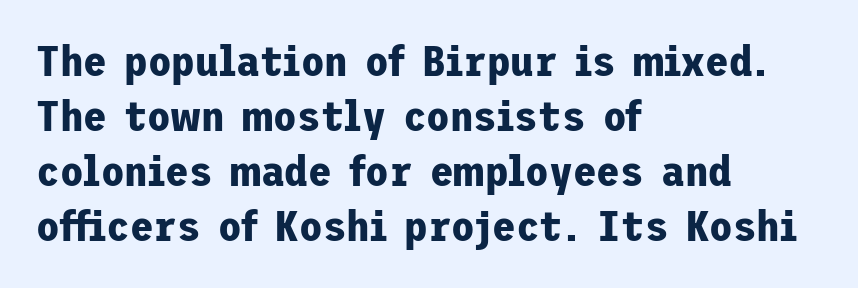
Every character sits straight up, as roman type does. A typesetter would call this zero additional tracking. All the whitespace from short lines collects on the right. A sans-serif font was chosen for this passage. The foot of each line stays bare and open. This block has exactly the height ordinary leading produces.
